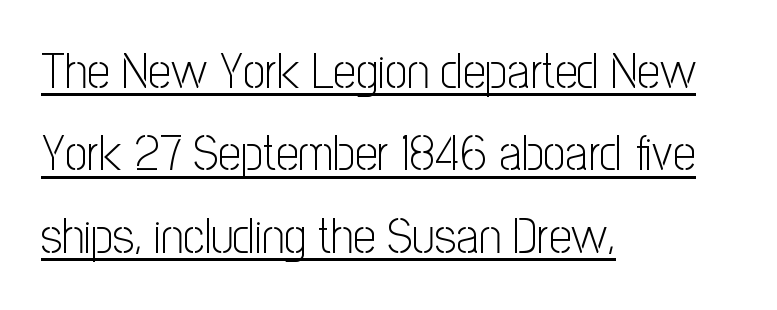
The letters stand straight up with perfectly vertical stems. Spacing between characters is what you'd get straight out of the box. The specimen includes a rule beneath the text block's lines. Typeset ragged right — the left edge is the straight one. Varying glyph widths throughout — classic text-font behaviour. Stroke mass is kept to a normal reading level or below.
